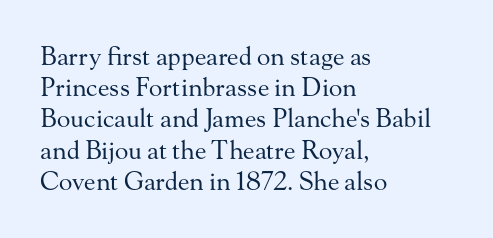
{"italic": "no", "bold": "no", "underline": "no", "align": "left", "line_spacing": "normal", "line_spacing_ratio": 1.25, "letter_spacing": "normal", "letter_spacing_em": 0.0, "glyph_px": 25}
